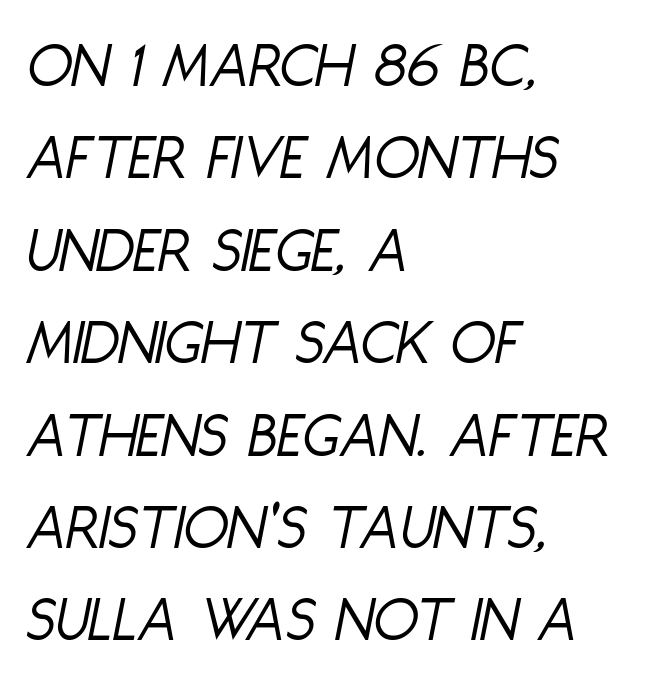
Q: Is the text bold? A: No.
Q: Is the text italic (slanted)? A: Yes, it leans right by about 11 degrees.
Q: Is the text underlined? A: No.
Q: How is the paragraph aligned? A: Left-aligned.
Q: Is the spacing between letters normal or unusually wide? A: Normal.
Q: Is the spacing between lines tight, normal or loose? A: Normal.
Q: Width (condensed, normal, or wide)? A: Condensed.
Q: Stroke contrast? A: Low.
Q: x-height? A: Large.
Q: Monospaced? A: No.
